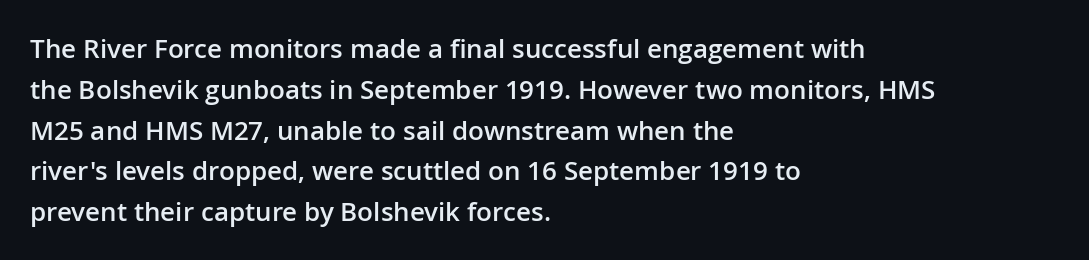
The image shows 26 px text type, upright; set left-aligned, normal line spacing (1.57x), normal letter spacing, not underlined.
